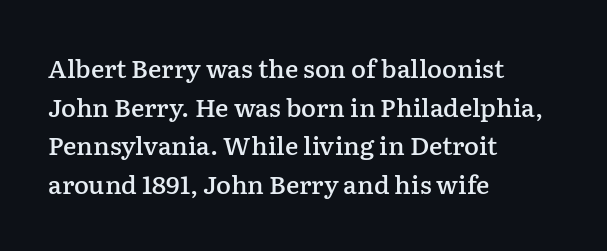
The image shows 25 px text type, upright; set left-aligned, normal line spacing (1.55x), normal letter spacing, not underlined.
